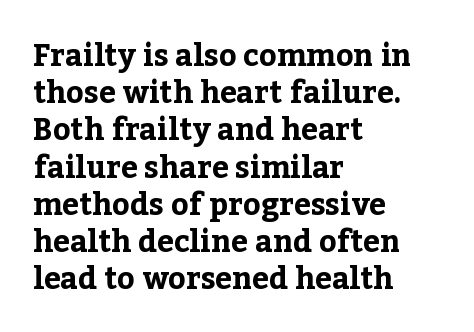
Q: Is the text bold? A: Yes.
Q: Is the text italic (slanted)? A: No, it is upright.
Q: Is the typeface a serif or a sans-serif typeface? A: Serif.
Q: Is the text underlined? A: No.
Q: How is the paragraph aligned? A: Left-aligned.
Q: Is the spacing between letters normal or unusually wide? A: Normal.
Q: Width (condensed, normal, or wide)? A: Normal.
Q: Stroke contrast? A: Low.
Q: x-height? A: Medium.
Q: Monospaced? A: No.
